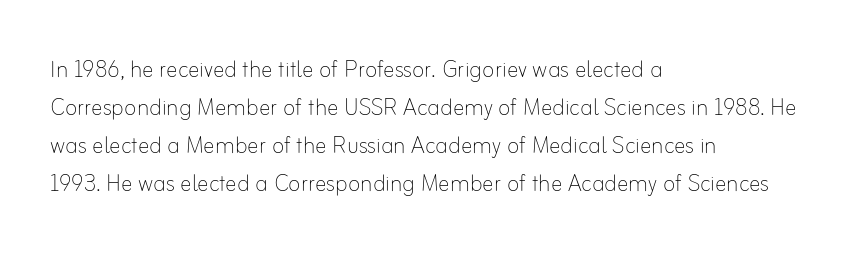
The image shows 29 px thin type, upright; set left-aligned, normal line spacing (1.31x), normal letter spacing, not underlined; low stroke contrast and a small x-height.
